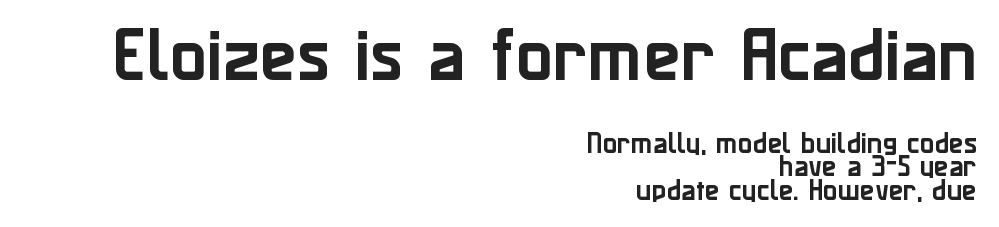
Q: Is the text italic (slanted)? A: No, it is upright.
Q: Is the typeface a serif or a sans-serif typeface? A: Sans-serif.
Q: Is the text underlined? A: No.
Q: How is the paragraph aligned? A: Right-aligned.
Q: Is the spacing between letters normal or unusually wide? A: Normal.
Q: Is the spacing between lines tight, normal or loose? A: Tight.
Q: Which block of text is set in a larger size, the first (top) or the second (bottom)? A: The first (top) one.
Q: Width (condensed, normal, or wide)? A: Normal.
Q: Stroke contrast? A: Low.
Q: x-height? A: Medium.
Q: Monospaced? A: No.
